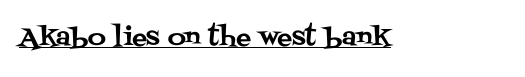
{"italic": "no", "underline": "yes", "letter_spacing": "normal", "letter_spacing_em": 0.0, "glyph_px": 25}
